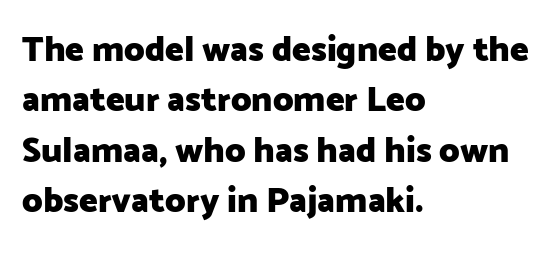
The image shows 35 px heavy sans-serif type, upright; set left-aligned, normal line spacing (1.44x), normal letter spacing, not underlined; low stroke contrast and a medium x-height.
